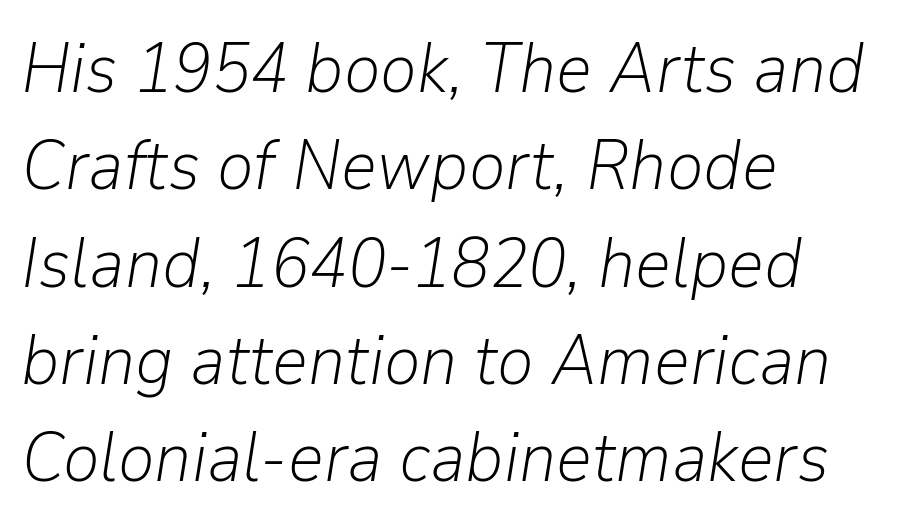
{"italic": "yes", "lean": "right", "slant_degrees": 9, "bold": "no", "weight": "light", "width": "normal", "stroke_contrast": "low", "x_height": "medium", "monospaced": "no", "underline": "no", "align": "left", "line_spacing": "normal", "line_spacing_ratio": 1.39, "letter_spacing": "normal", "letter_spacing_em": 0.0, "glyph_px": 70}
